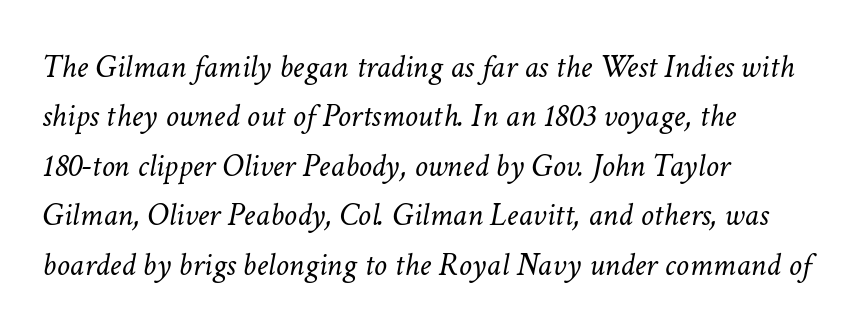
Q: Is the text bold? A: No.
Q: Is the text italic (slanted)? A: Yes, it leans right by about 11 degrees.
Q: Is the text underlined? A: No.
Q: How is the paragraph aligned? A: Left-aligned.
Q: Is the spacing between letters normal or unusually wide? A: Normal.
Q: Is the spacing between lines tight, normal or loose? A: Normal.
Q: Width (condensed, normal, or wide)? A: Normal.
Q: Stroke contrast? A: Low.
Q: x-height? A: Medium.
Q: Monospaced? A: No.
